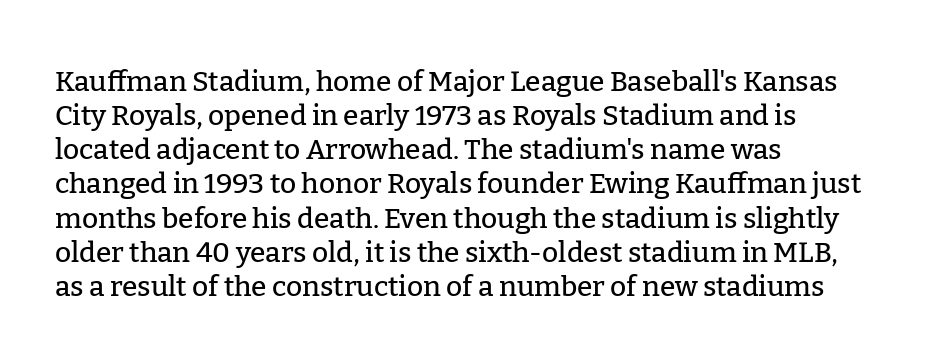
This is roman type, the default non-slanted kind. Is the block centered? No — it sits flush against the left margin. Old-style or modern, the face here clearly has serifs. Tracking here is standard; glyphs follow each other at the usual distance. The area under the type is left untouched.
